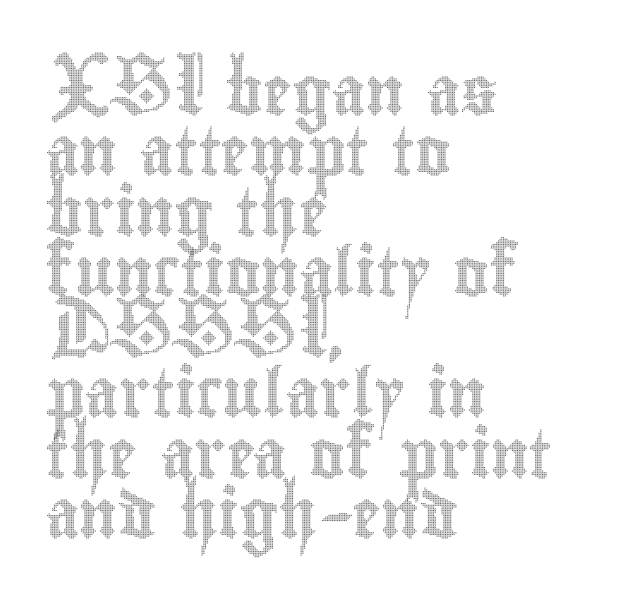
The image shows 48 px condensed type, upright; set left-aligned, normal line spacing (1.26x), normal letter spacing, not underlined; a small x-height.
